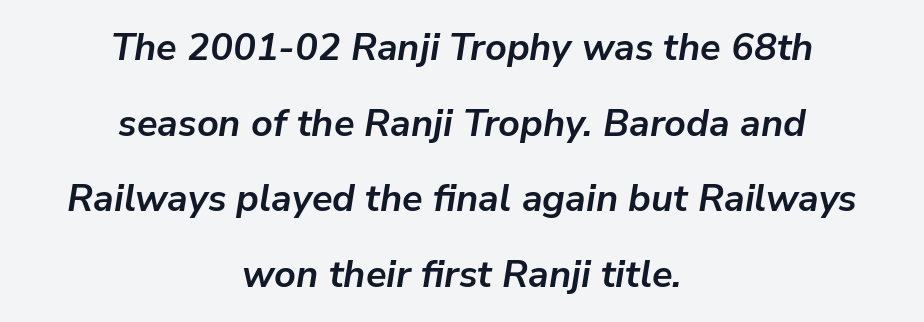
{"italic": "yes", "lean": "right", "slant_degrees": 9, "bold": "yes", "weight": "semibold", "width": "normal", "stroke_contrast": "low", "x_height": "medium", "monospaced": "no", "underline": "no", "align": "center", "line_spacing": "loose", "line_spacing_ratio": 1.99, "letter_spacing": "normal", "letter_spacing_em": 0.0, "glyph_px": 38}
